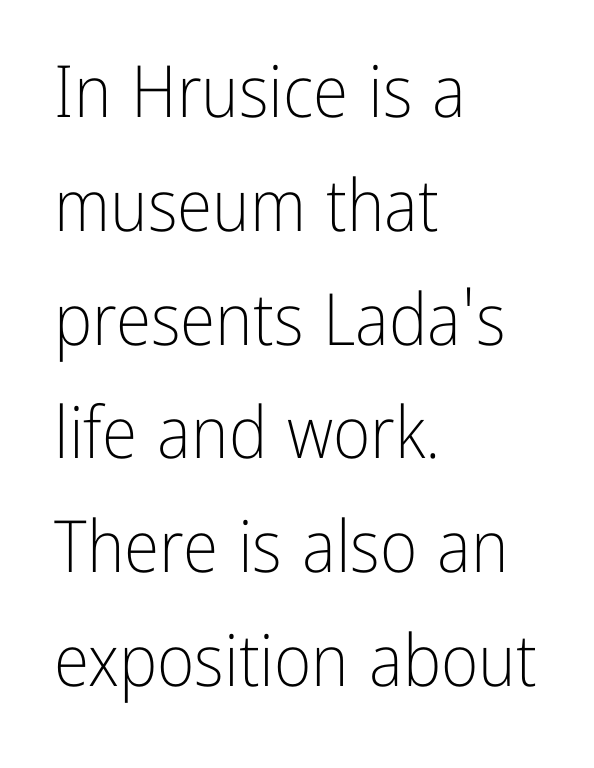
{"serif": "no", "italic": "no", "bold": "no", "weight": "light", "width": "condensed", "stroke_contrast": "low", "x_height": "medium", "monospaced": "no", "underline": "no", "align": "left", "line_spacing": "normal", "line_spacing_ratio": 1.58, "letter_spacing": "normal", "letter_spacing_em": 0.0, "glyph_px": 72}
